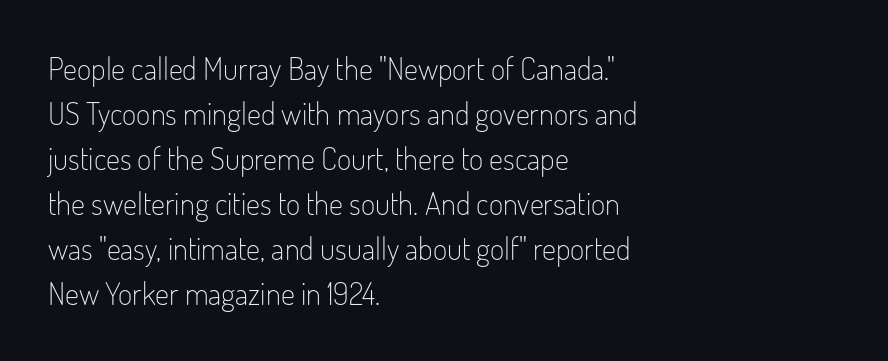
The image shows 31 px light, condensed sans-serif type, upright; set left-aligned, normal line spacing (1.45x), normal letter spacing, not underlined; low stroke contrast and a small x-height.
